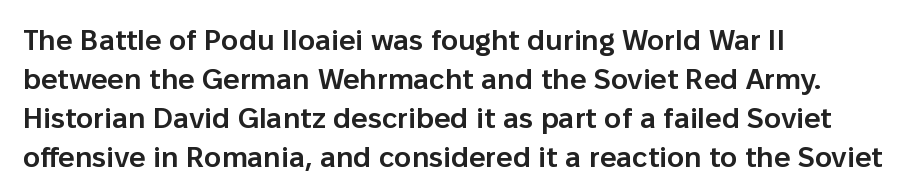
{"serif": "no", "italic": "no", "bold": "semi", "weight": "semibold", "width": "normal", "stroke_contrast": "low", "x_height": "medium", "monospaced": "no", "underline": "no", "align": "left", "line_spacing": "normal", "line_spacing_ratio": 1.34, "letter_spacing": "normal", "letter_spacing_em": 0.0, "glyph_px": 29}
